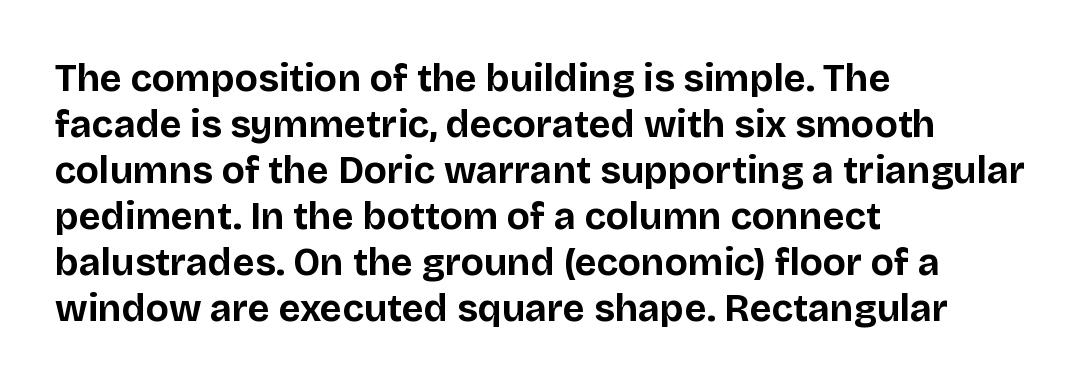
Unlike a traditional serif, this face leaves its strokes unadorned. Character widths vary here, with narrow letters taking less room than wide ones. Rule under the text: the space is simply empty. Notice how thick the strokes are: this is what a full bold looks like.
